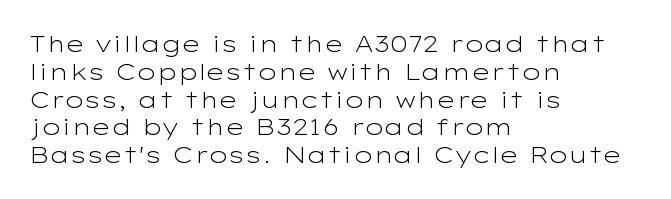
{"italic": "no", "bold": "no", "underline": "no", "align": "left", "line_spacing_ratio": 1.21, "letter_spacing": "normal", "letter_spacing_em": 0.0, "glyph_px": 23}
